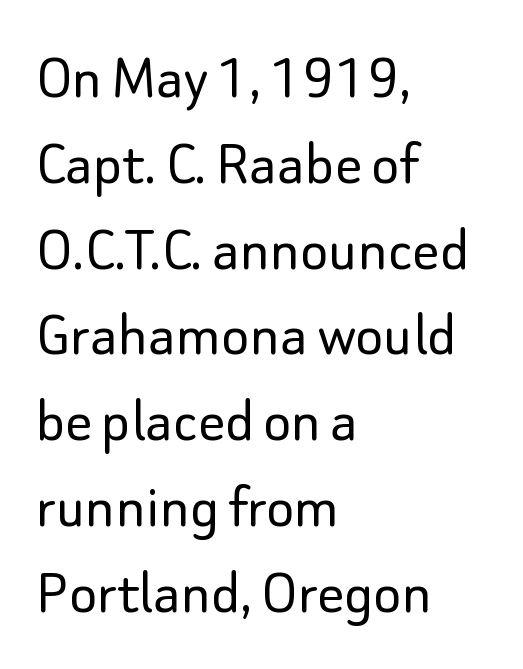
Q: Is the text bold? A: No.
Q: Is the text italic (slanted)? A: No, it is upright.
Q: Is the typeface a serif or a sans-serif typeface? A: Sans-serif.
Q: Is the text underlined? A: No.
Q: How is the paragraph aligned? A: Left-aligned.
Q: Is the spacing between letters normal or unusually wide? A: Normal.
Q: Is the spacing between lines tight, normal or loose? A: Normal.
Q: Width (condensed, normal, or wide)? A: Normal.
Q: Stroke contrast? A: Low.
Q: x-height? A: Small.
Q: Monospaced? A: No.
